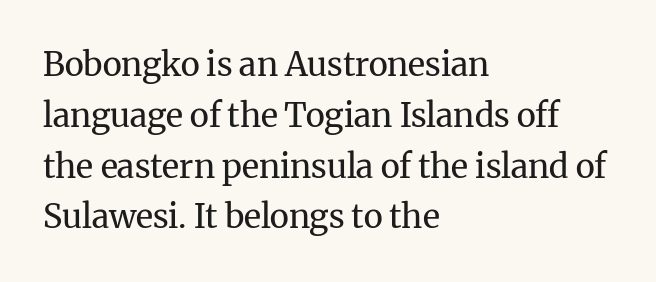
{"serif": "yes", "italic": "no", "bold": "no", "weight": "regular", "width": "normal", "stroke_contrast": "medium", "x_height": "medium", "monospaced": "no", "underline": "no", "align": "left", "line_spacing": "normal", "line_spacing_ratio": 1.54, "letter_spacing": "normal", "letter_spacing_em": 0.0, "glyph_px": 33}
